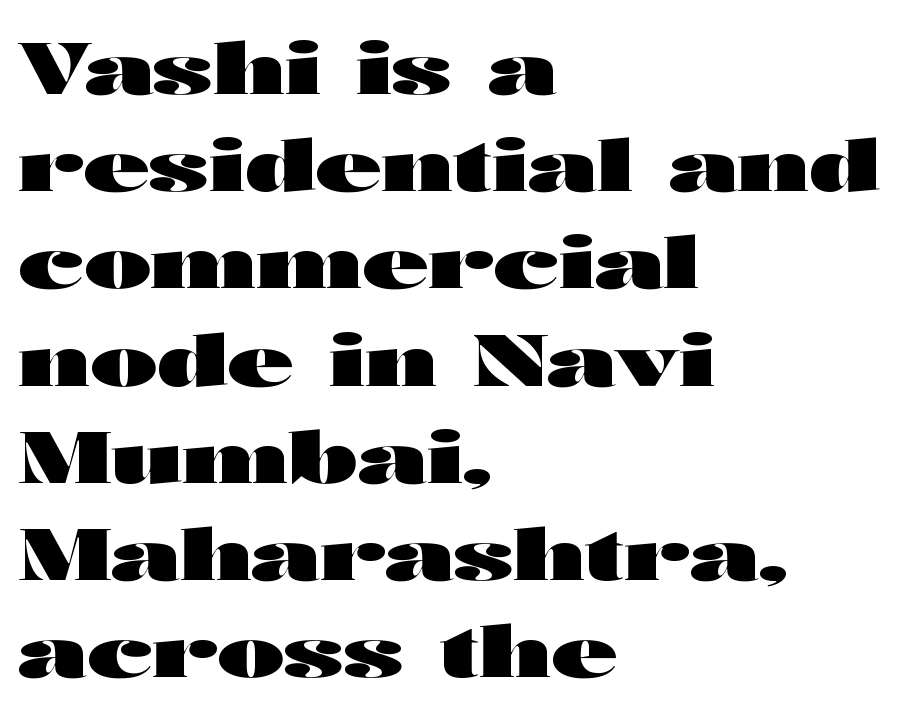
Q: Is the text bold? A: Yes.
Q: Is the text italic (slanted)? A: No, it is upright.
Q: Is the typeface a serif or a sans-serif typeface? A: Serif.
Q: Is the text underlined? A: No.
Q: How is the paragraph aligned? A: Left-aligned.
Q: Is the spacing between letters normal or unusually wide? A: Normal.
Q: Is the spacing between lines tight, normal or loose? A: Normal.
Q: Width (condensed, normal, or wide)? A: Wide.
Q: Stroke contrast? A: High.
Q: x-height? A: Medium.
Q: Monospaced? A: No.
